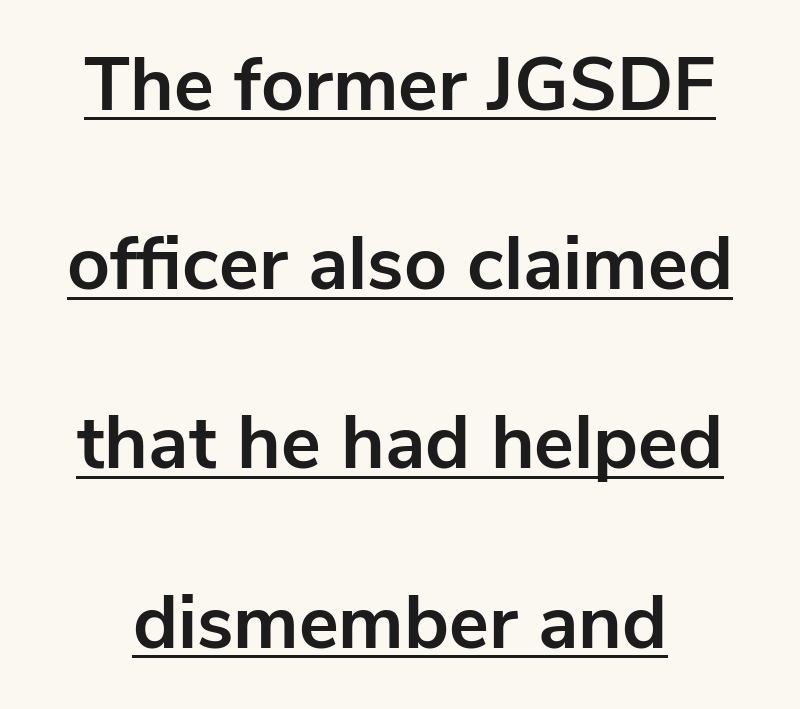
Each letter's strokes conclude bluntly, with no projecting serifs. Beneath each row of characters lies a ruled line. When letters stand straight like this, we call the style roman or upright. Quick note: interline space is abundant.
